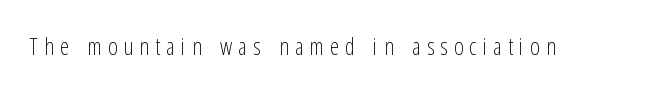
The image shows 23 px text type, upright; set unusually wide letter spacing (+0.27 em), not underlined.
